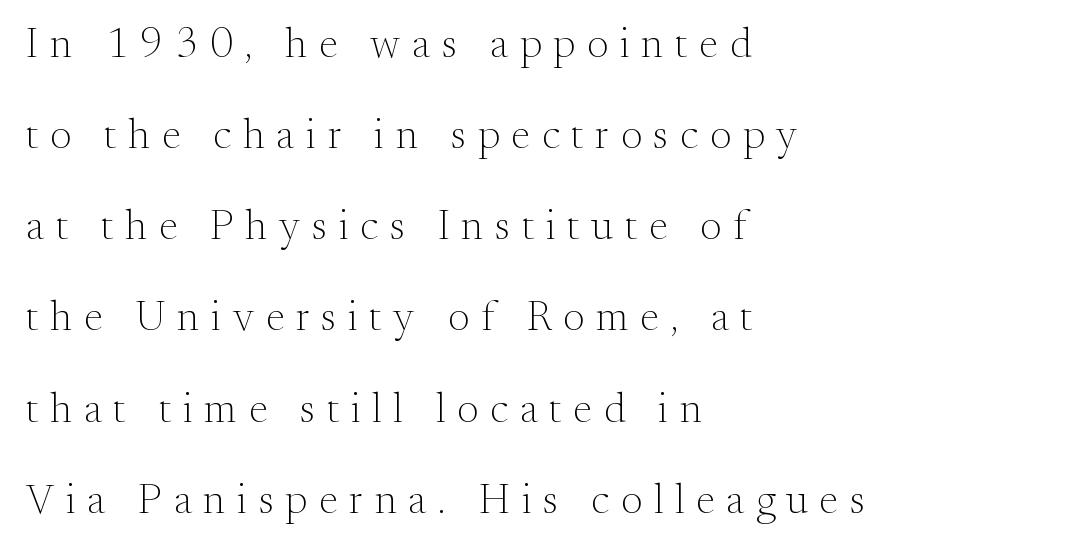
The rendering uses a large line-height, opening up the rows. Each letter keeps its own natural width here, so spacing adapts to shape. On a weight scale, this lands at 450 or below. Unlike italic type, these characters show no tilt at all.
